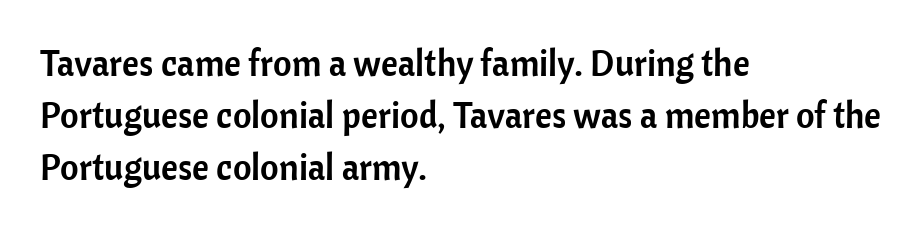
Q: Is the text italic (slanted)? A: No, it is upright.
Q: Is the typeface a serif or a sans-serif typeface? A: Sans-serif.
Q: Is the text underlined? A: No.
Q: How is the paragraph aligned? A: Left-aligned.
Q: Is the spacing between letters normal or unusually wide? A: Normal.
Q: Is the spacing between lines tight, normal or loose? A: Normal.
Q: Width (condensed, normal, or wide)? A: Normal.
Q: Stroke contrast? A: Low.
Q: x-height? A: Medium.
Q: Monospaced? A: No.
